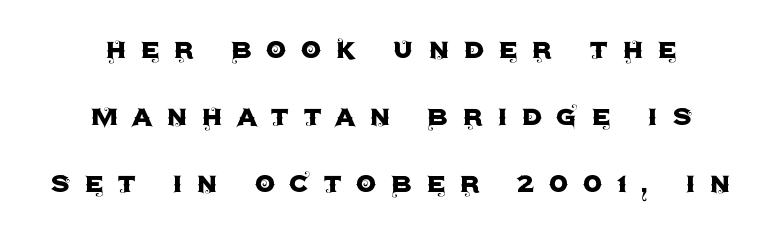
{"serif": "no", "italic": "no", "width": "normal", "x_height": "large", "monospaced": "no", "underline": "no", "align": "center", "line_spacing": "loose", "line_spacing_ratio": 2.03, "letter_spacing": "wide", "letter_spacing_em": 0.42, "glyph_px": 33}
